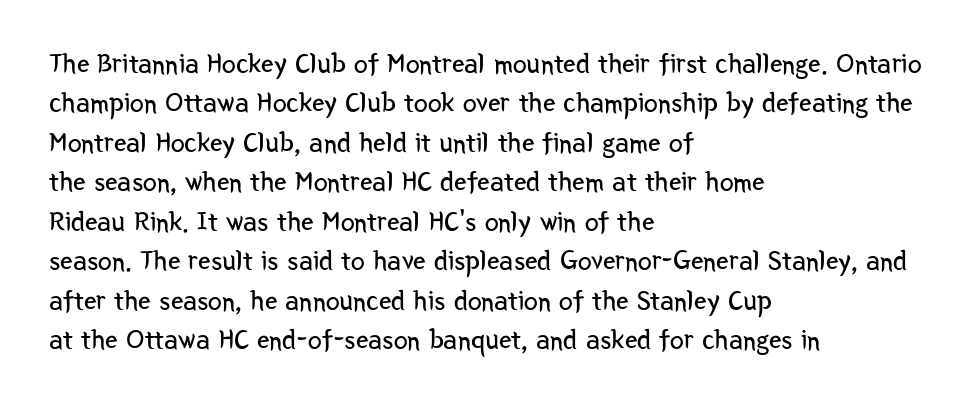
Each letter keeps its own natural width here, so spacing adapts to shape. Is there any slant? The stems are plumb. The strip under each line holds only bare page. The line-height multiplier appears to be the usual default.
